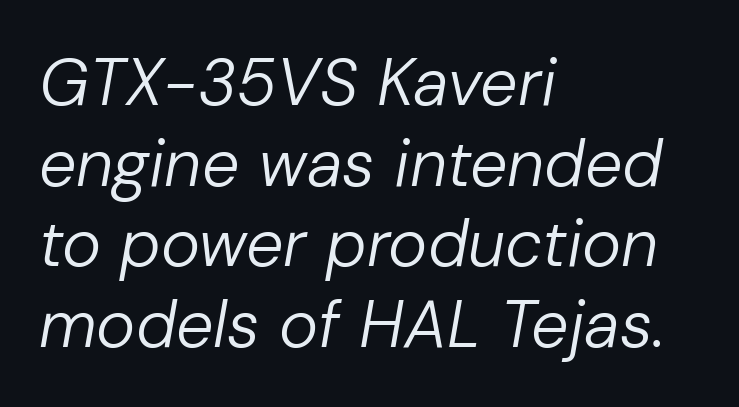
Q: Is the text bold? A: No.
Q: Is the text italic (slanted)? A: Yes, it leans right by about 10 degrees.
Q: Is the text underlined? A: No.
Q: How is the paragraph aligned? A: Left-aligned.
Q: Is the spacing between letters normal or unusually wide? A: Normal.
Q: Width (condensed, normal, or wide)? A: Normal.
Q: Stroke contrast? A: Low.
Q: x-height? A: Medium.
Q: Monospaced? A: No.
